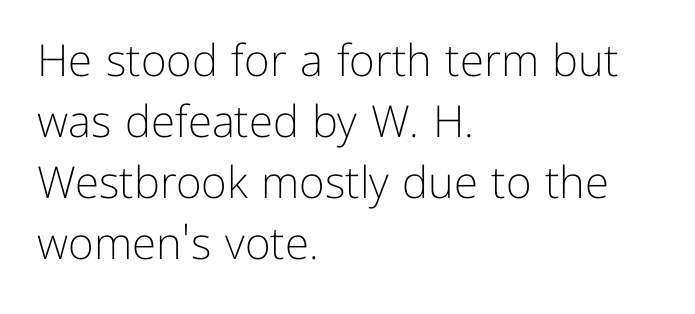
The image shows 44 px light sans-serif type, upright; set left-aligned, normal line spacing (1.39x), normal letter spacing, not underlined; low stroke contrast and a medium x-height.
